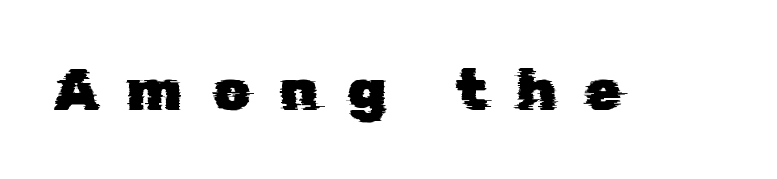
Q: Is the typeface a serif or a sans-serif typeface? A: Sans-serif.
Q: Is the text underlined? A: No.
Q: Is the spacing between letters normal or unusually wide? A: Unusually wide.
Q: Width (condensed, normal, or wide)? A: Normal.
Q: Stroke contrast? A: Low.
Q: x-height? A: Medium.
Q: Monospaced? A: No.
